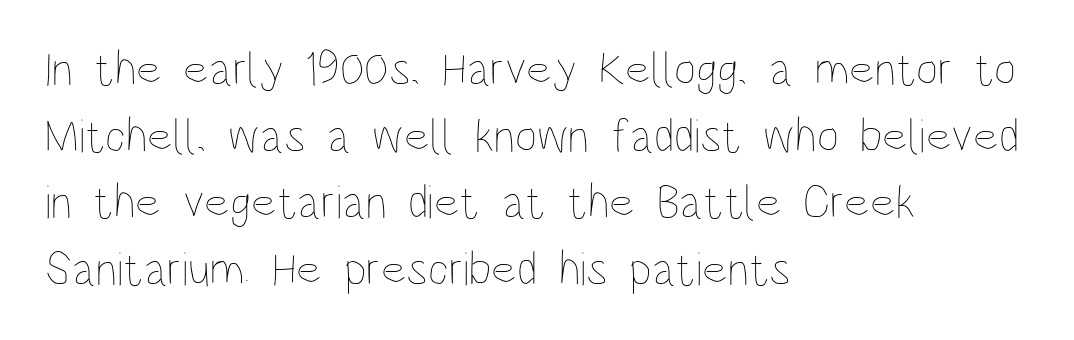
You could call the tracking neutral — neither tight nor loose. Vertically, the passage feels balanced, rows spaced as you'd expect. The rag falls on the right side of this text block. Every stem runs plumb, perpendicular to the baseline. This rendering features lettering with no underline. No heavy texture on the line: the type isn't bold.
